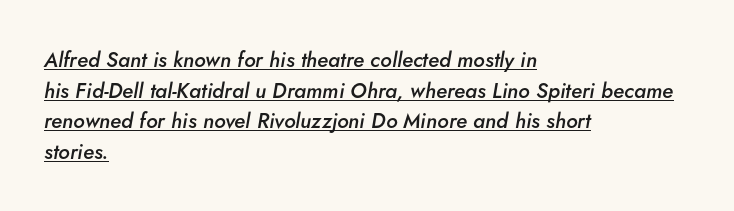
Q: Is the text bold? A: Semi-bold.
Q: Is the text italic (slanted)? A: Yes, it leans right by about 5 degrees.
Q: Is the text underlined? A: Yes.
Q: How is the paragraph aligned? A: Left-aligned.
Q: Is the spacing between letters normal or unusually wide? A: Normal.
Q: Is the spacing between lines tight, normal or loose? A: Normal.
